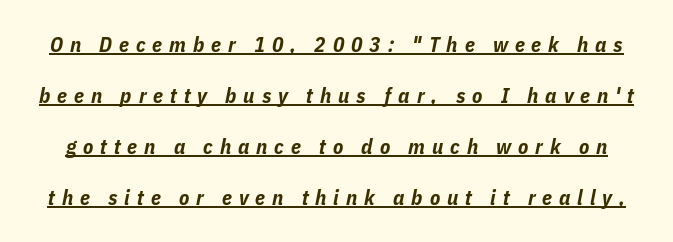
Q: Is the text bold? A: Yes.
Q: Is the text italic (slanted)? A: Yes, it leans right by about 11 degrees.
Q: Is the text underlined? A: Yes.
Q: Is the spacing between letters normal or unusually wide? A: Unusually wide.
Q: Is the spacing between lines tight, normal or loose? A: Loose.
